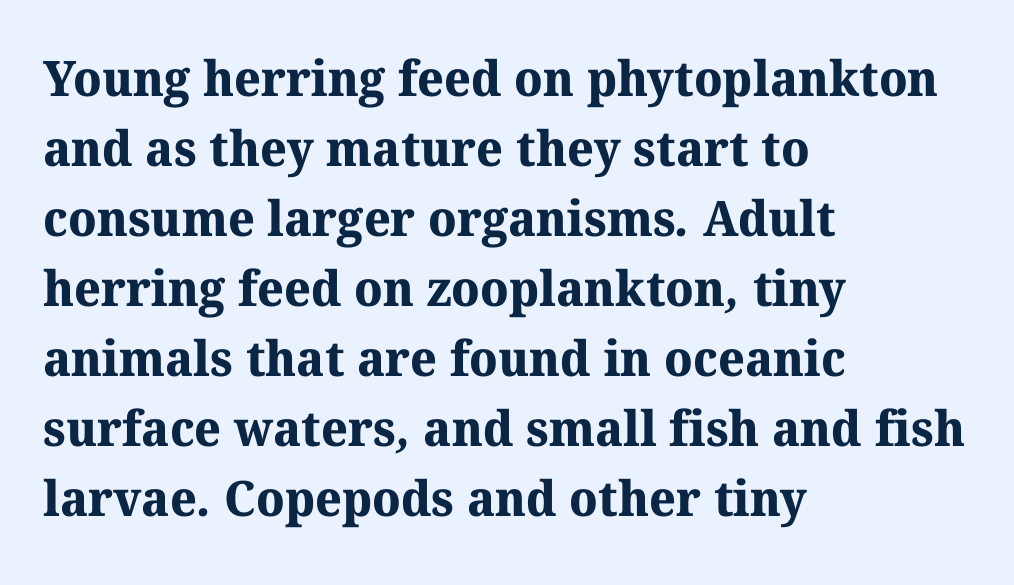
Q: Is the text bold? A: Yes.
Q: Is the typeface a serif or a sans-serif typeface? A: Serif.
Q: Is the text underlined? A: No.
Q: How is the paragraph aligned? A: Left-aligned.
Q: Is the spacing between letters normal or unusually wide? A: Normal.
Q: Is the spacing between lines tight, normal or loose? A: Normal.
Q: Width (condensed, normal, or wide)? A: Normal.
Q: Stroke contrast? A: Medium.
Q: x-height? A: Medium.
Q: Monospaced? A: No.
